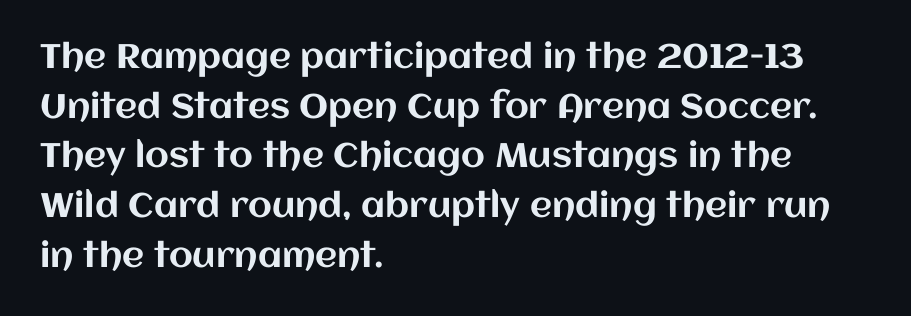
{"italic": "no", "width": "normal", "stroke_contrast": "medium", "x_height": "large", "monospaced": "no", "underline": "no", "align": "left", "line_spacing": "normal", "line_spacing_ratio": 1.46, "letter_spacing": "normal", "letter_spacing_em": 0.0, "glyph_px": 34}
